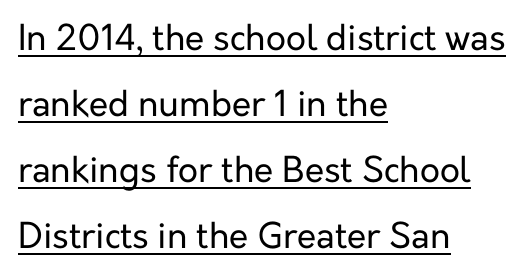
Horizontally, the lines are justified to the leading edge only. The rendering uses natural spacing where letterforms have individual widths. These glyphs show unthickened strokes, regular width or finer. Letterform terminals end flat and unadorned throughout the passage. Descenders here cross a horizontal rule under the line.
